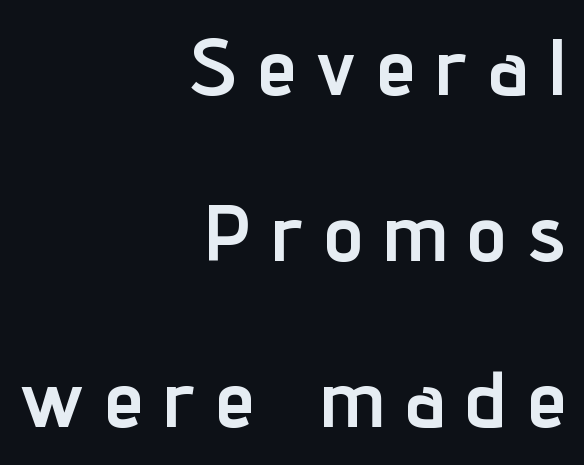
Each word looks stretched out because of the extra space between its letters. Thick stems and heavy bowls — unmistakably bold. In terms of letterform style, serifs are entirely absent. In CSS terms this would be text-align: right. Every character sits straight up, as roman type does.
